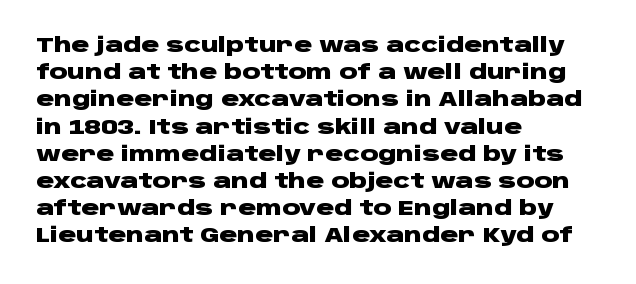
{"italic": "no", "bold": "yes", "underline": "no", "align": "left", "line_spacing": "normal", "line_spacing_ratio": 1.36, "letter_spacing": "normal", "letter_spacing_em": 0.0, "glyph_px": 20}
